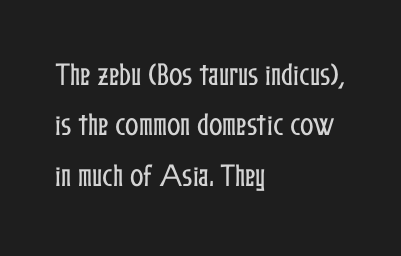
Q: Is the text italic (slanted)? A: No, it is upright.
Q: Is the text underlined? A: No.
Q: How is the paragraph aligned? A: Left-aligned.
Q: Is the spacing between letters normal or unusually wide? A: Normal.
Q: Is the spacing between lines tight, normal or loose? A: Loose.
